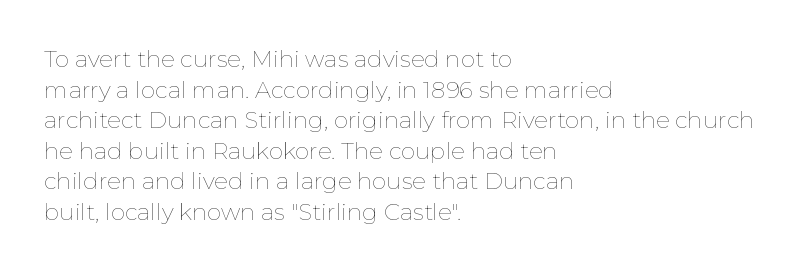
The image shows 23 px text type, upright; set left-aligned, normal line spacing (1.33x), normal letter spacing, not underlined.
